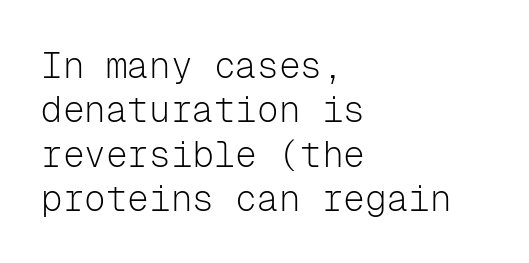
{"serif": "no", "italic": "no", "bold": "no", "weight": "light", "width": "normal", "stroke_contrast": "low", "x_height": "medium", "monospaced": "yes", "underline": "no", "align": "left", "line_spacing_ratio": 1.23, "letter_spacing": "normal", "letter_spacing_em": 0.0, "glyph_px": 36}
